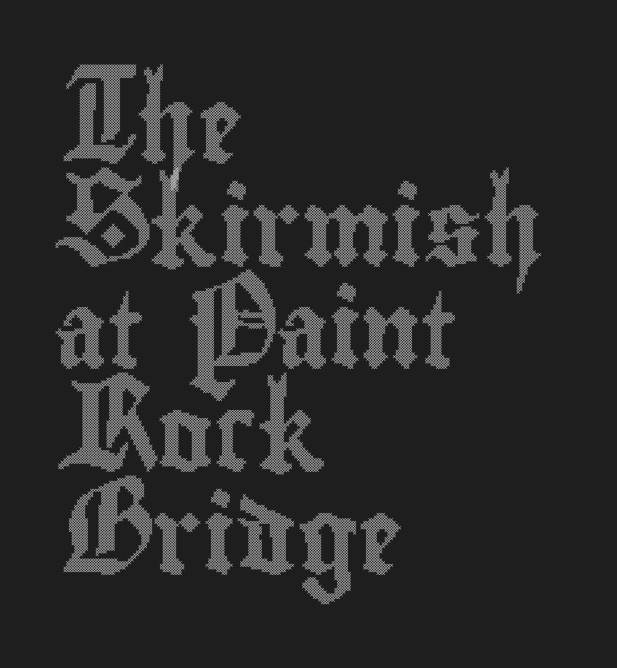
Q: Is the text italic (slanted)? A: No, it is upright.
Q: Is the text underlined? A: No.
Q: How is the paragraph aligned? A: Left-aligned.
Q: Is the spacing between letters normal or unusually wide? A: Normal.
Q: Is the spacing between lines tight, normal or loose? A: Normal.
Q: Width (condensed, normal, or wide)? A: Condensed.
Q: x-height? A: Small.
Q: Monospaced? A: No.
